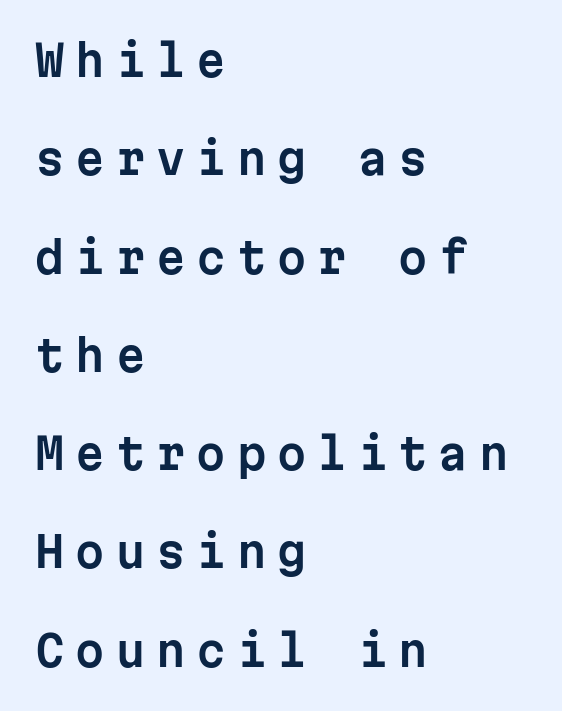
The image shows 42 px sans-serif type, upright, monospaced; set left-aligned, loose line spacing (2.34x), unusually wide letter spacing (+0.26 em), not underlined; low stroke contrast and a medium x-height.
